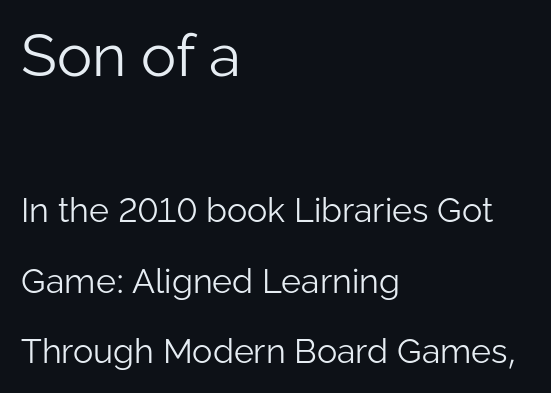
{"serif": "no", "italic": "no", "bold": "no", "weight": "light", "width": "normal", "stroke_contrast": "low", "x_height": "medium", "monospaced": "no", "underline": "no", "align": "left", "line_spacing": "loose", "line_spacing_ratio": 2.07, "letter_spacing": "normal", "letter_spacing_em": 0.0, "larger_block": "first", "size_ratio": 1.74, "glyph_px": 59}
